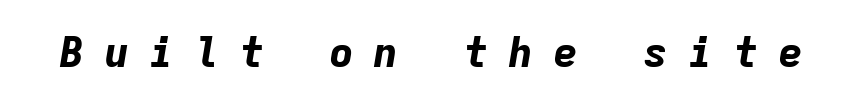
{"italic": "yes", "lean": "right", "slant_degrees": 9, "bold": "yes", "weight": "bold", "width": "normal", "stroke_contrast": "low", "x_height": "medium", "monospaced": "yes", "underline": "no", "letter_spacing": "wide", "letter_spacing_em": 0.47, "glyph_px": 42}
